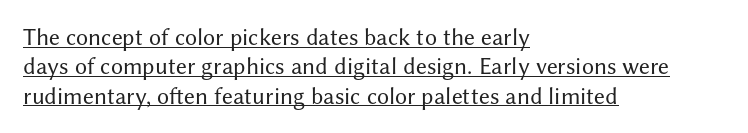
The image shows 24 px text type, upright; set left-aligned, line spacing 1.22x, normal letter spacing, underlined.
